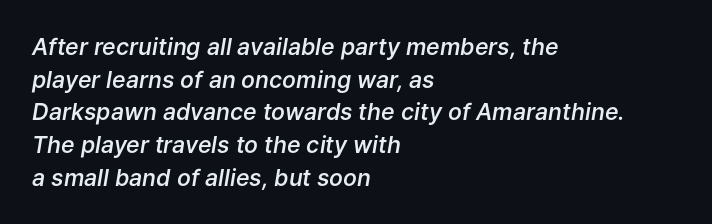
The image shows 23 px text type, italic (leaning right); set left-aligned, normal line spacing (1.42x), normal letter spacing, not underlined.
